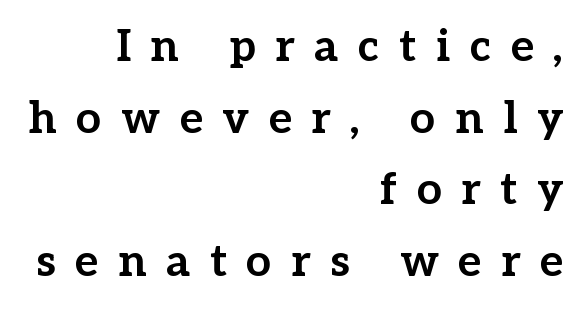
{"serif": "yes", "italic": "no", "bold": "yes", "weight": "bold", "width": "normal", "stroke_contrast": "low", "x_height": "medium", "monospaced": "no", "underline": "no", "align": "right", "line_spacing": "normal", "line_spacing_ratio": 1.63, "letter_spacing": "wide", "letter_spacing_em": 0.45, "glyph_px": 44}
